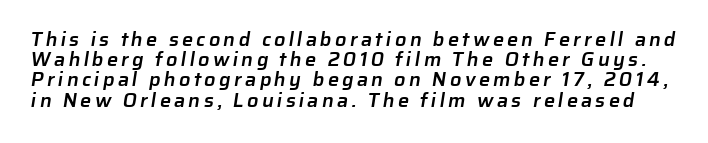
{"bold": "semi", "underline": "no", "line_spacing": "tight", "line_spacing_ratio": 1.01, "glyph_px": 20}
